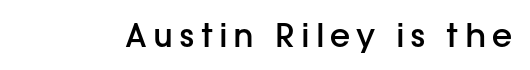
Spacing verdict: proportional, widths tailored to each character. Posture: vertical. The zone under the glyphs is completely vacant. Compared with an ordinary text face, these strokes are moderately heavier — a semibold. Nope, no serifs anywhere on these letters.
